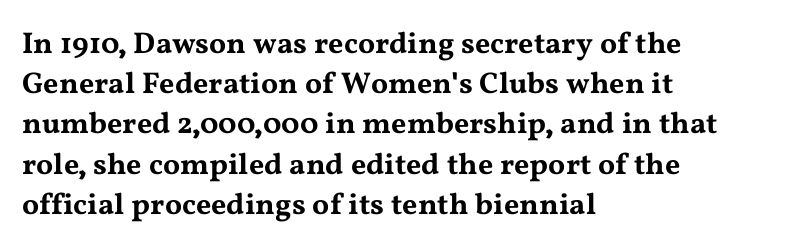
{"serif": "yes", "italic": "no", "width": "wide", "stroke_contrast": "medium", "x_height": "medium", "monospaced": "no", "underline": "no", "align": "left", "line_spacing": "normal", "line_spacing_ratio": 1.34, "letter_spacing": "normal", "letter_spacing_em": 0.0, "glyph_px": 30}
